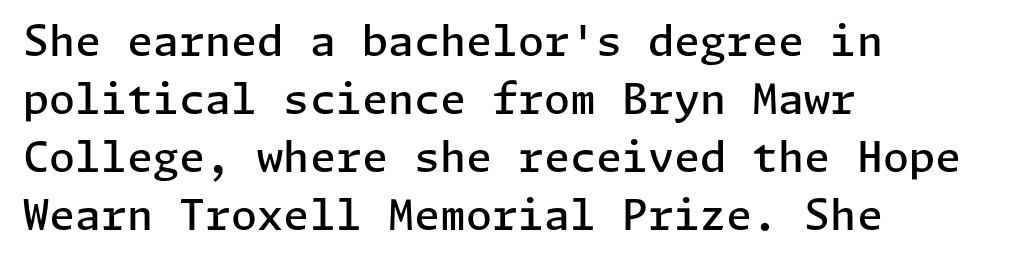
Q: Is the text bold? A: Semi-bold.
Q: Is the text italic (slanted)? A: No, it is upright.
Q: Is the typeface a serif or a sans-serif typeface? A: Sans-serif.
Q: Is the text underlined? A: No.
Q: How is the paragraph aligned? A: Left-aligned.
Q: Is the spacing between letters normal or unusually wide? A: Normal.
Q: Is the spacing between lines tight, normal or loose? A: Normal.
Q: Width (condensed, normal, or wide)? A: Normal.
Q: Stroke contrast? A: Low.
Q: x-height? A: Medium.
